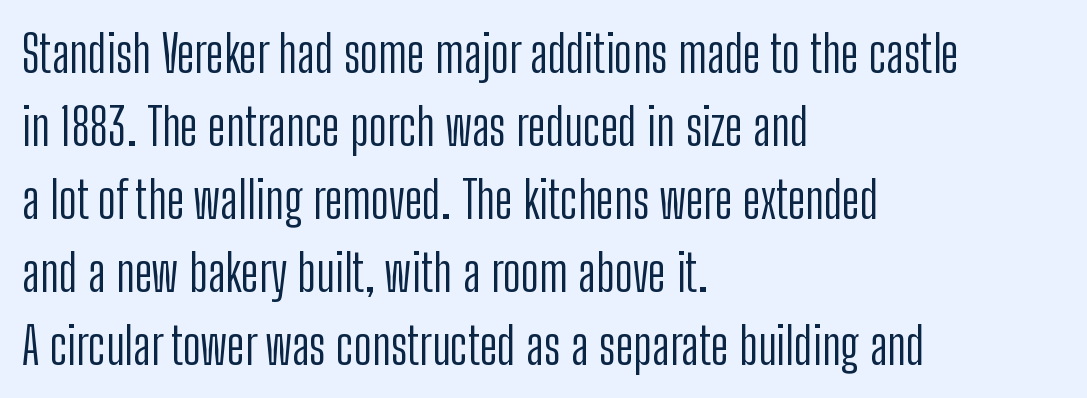
{"serif": "no", "italic": "no", "bold": "no", "weight": "light", "width": "condensed", "stroke_contrast": "low", "x_height": "medium", "monospaced": "no", "underline": "no", "align": "left", "line_spacing": "normal", "line_spacing_ratio": 1.43, "letter_spacing": "normal", "letter_spacing_em": 0.0, "glyph_px": 51}
